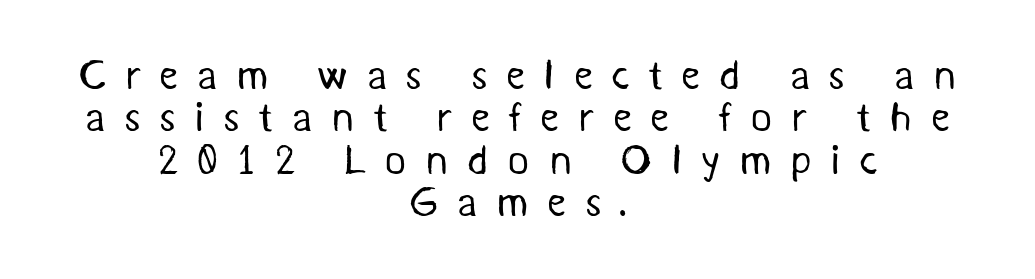
The image shows 42 px regular-weight sans-serif type; set centered, tight line spacing (1.01x), unusually wide letter spacing (+0.44 em), not underlined; medium stroke contrast and a medium x-height.
